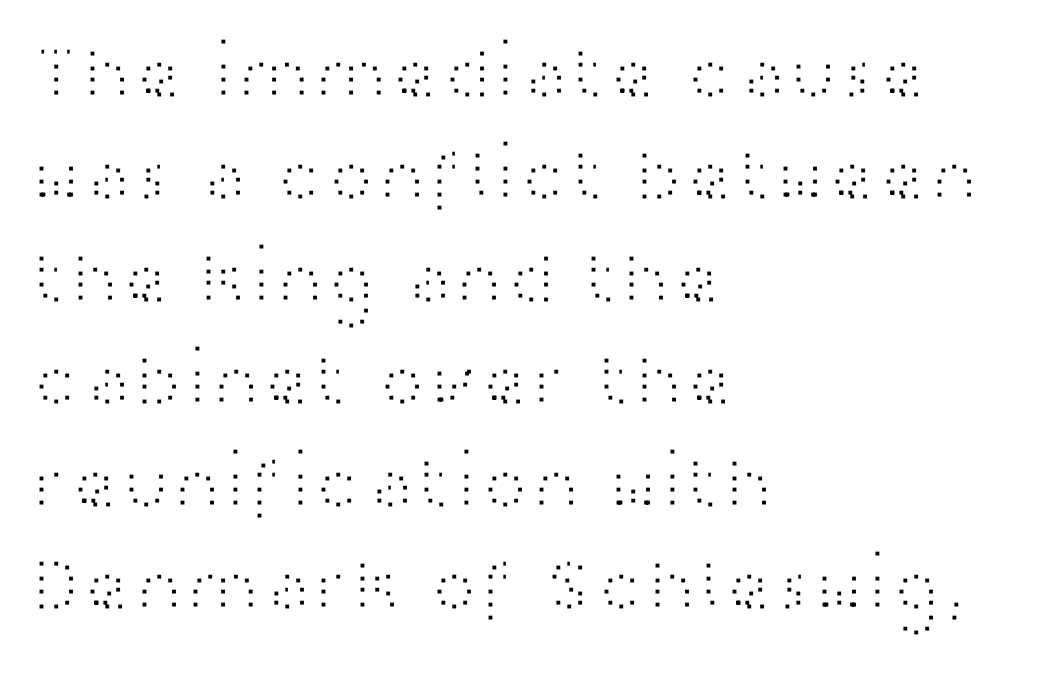
Varying glyph widths throughout — classic text-font behaviour. Glance below the letters and you will spot only blank space. No letter is thick-stroked: the sample isn't bold. The ragged edge is on the right, which tells us the setting is flush left. If you measured baseline to baseline, you'd find a middling distance. The glyphs in this specimen are sans serif.
